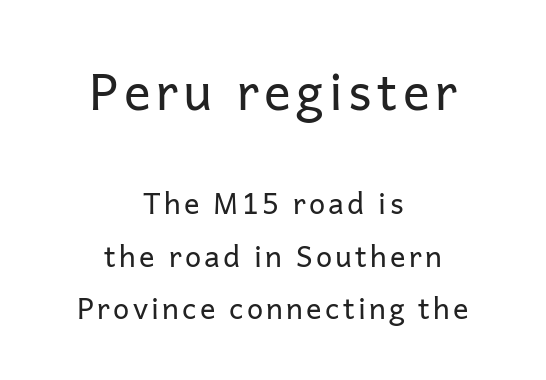
{"serif": "no", "italic": "no", "bold": "no", "weight": "regular", "width": "normal", "stroke_contrast": "low", "x_height": "medium", "monospaced": "no", "underline": "no", "align": "center", "line_spacing_ratio": 1.81, "larger_block": "first", "size_ratio": 1.72, "glyph_px": 50}
